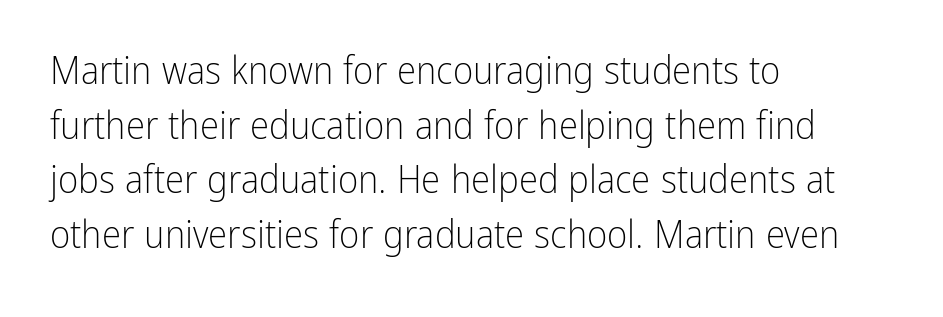
{"serif": "no", "italic": "no", "bold": "no", "weight": "light", "width": "condensed", "stroke_contrast": "low", "x_height": "medium", "monospaced": "no", "underline": "no", "align": "left", "line_spacing": "normal", "line_spacing_ratio": 1.4, "letter_spacing": "normal", "letter_spacing_em": 0.0, "glyph_px": 39}
